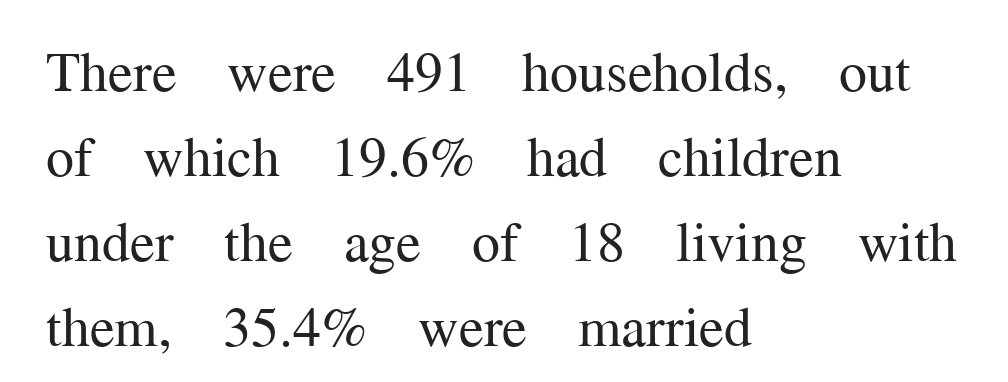
{"serif": "yes", "italic": "no", "bold": "no", "weight": "regular", "width": "normal", "stroke_contrast": "medium", "x_height": "medium", "monospaced": "no", "underline": "no", "align": "left", "line_spacing": "normal", "line_spacing_ratio": 1.52, "letter_spacing": "normal", "letter_spacing_em": 0.0, "glyph_px": 56}
